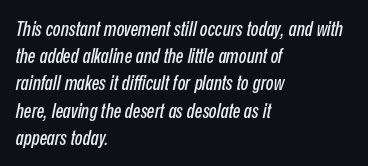
The image shows 20 px text type, italic (leaning right); set left-aligned, normal line spacing (1.36x), normal letter spacing, not underlined.
